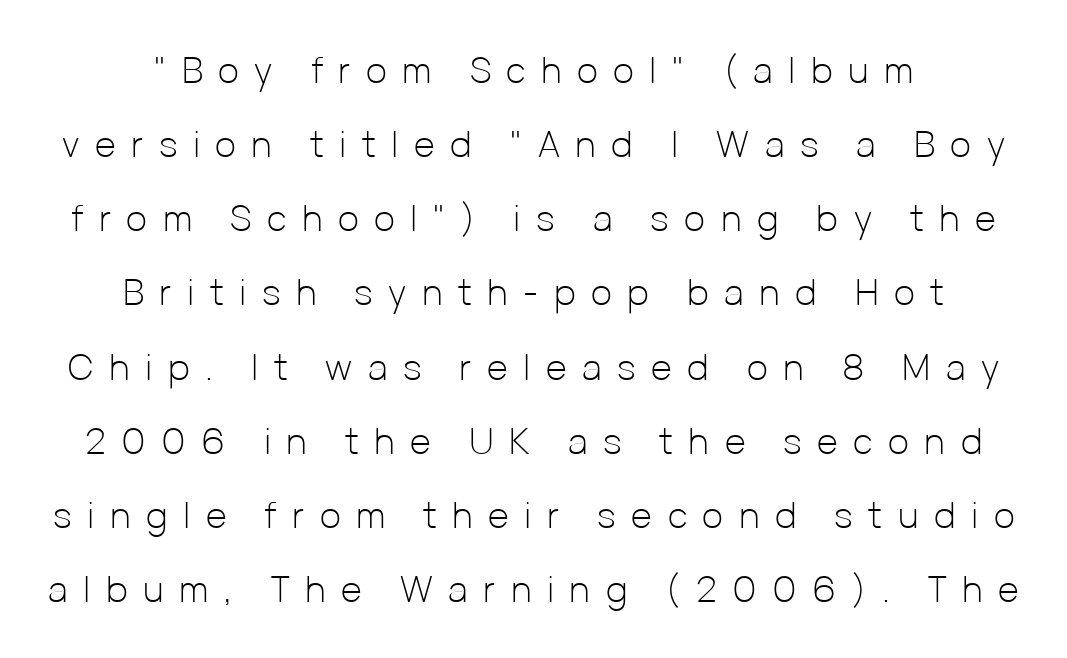
Q: Is the text bold? A: No.
Q: Is the text italic (slanted)? A: No, it is upright.
Q: Is the typeface a serif or a sans-serif typeface? A: Sans-serif.
Q: Is the text underlined? A: No.
Q: How is the paragraph aligned? A: Centered.
Q: Is the spacing between letters normal or unusually wide? A: Unusually wide.
Q: Is the spacing between lines tight, normal or loose? A: Loose.
Q: Width (condensed, normal, or wide)? A: Normal.
Q: Stroke contrast? A: Low.
Q: x-height? A: Medium.
Q: Monospaced? A: No.
